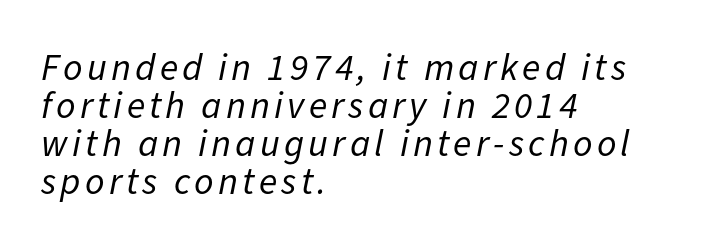
The face used here is proportionally spaced, like ordinary book or web type. The paragraph has a hard left edge and a soft right edge. Beneath every word, the page is bare. Unbolded letterforms with no extra heft. A typesetter would call this leading minimal, almost set solid. When letters slant like this, we call the style italic.
